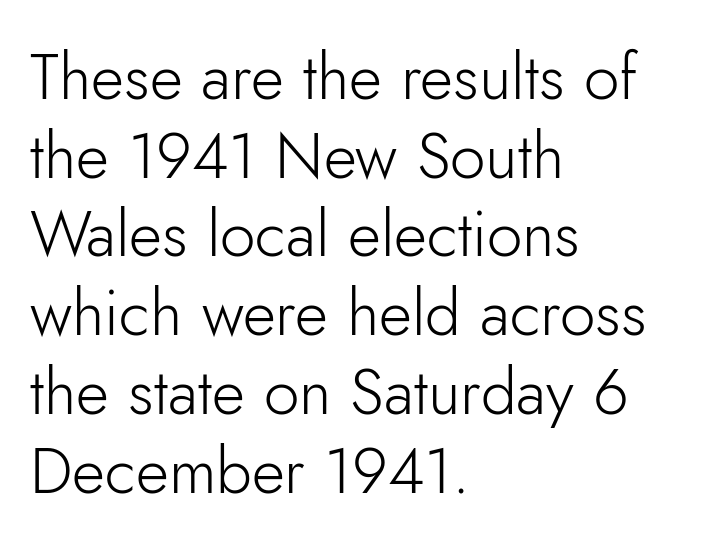
The image shows 64 px light sans-serif type, upright; set left-aligned, line spacing 1.23x, normal letter spacing, not underlined; low stroke contrast and a small x-height.
